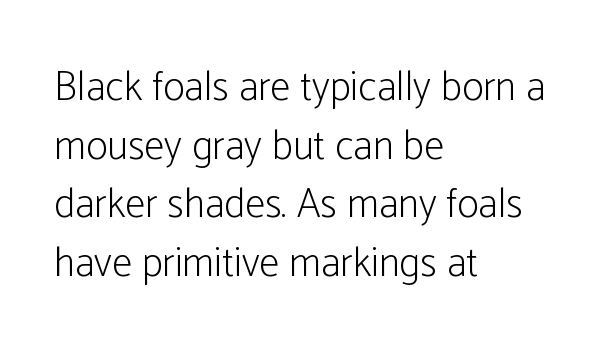
{"serif": "no", "italic": "no", "bold": "no", "weight": "light", "width": "condensed", "stroke_contrast": "low", "x_height": "medium", "monospaced": "no", "underline": "no", "align": "left", "line_spacing": "normal", "line_spacing_ratio": 1.43, "letter_spacing": "normal", "letter_spacing_em": 0.0, "glyph_px": 41}
